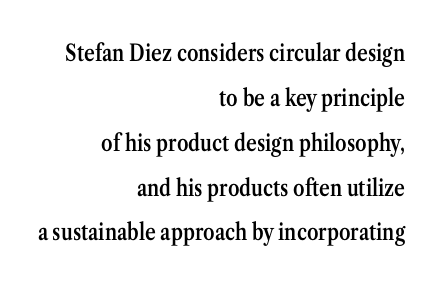
Q: Is the text bold? A: Semi-bold.
Q: Is the text italic (slanted)? A: No, it is upright.
Q: Is the text underlined? A: No.
Q: How is the paragraph aligned? A: Right-aligned.
Q: Is the spacing between letters normal or unusually wide? A: Normal.
Q: Is the spacing between lines tight, normal or loose? A: Loose.
